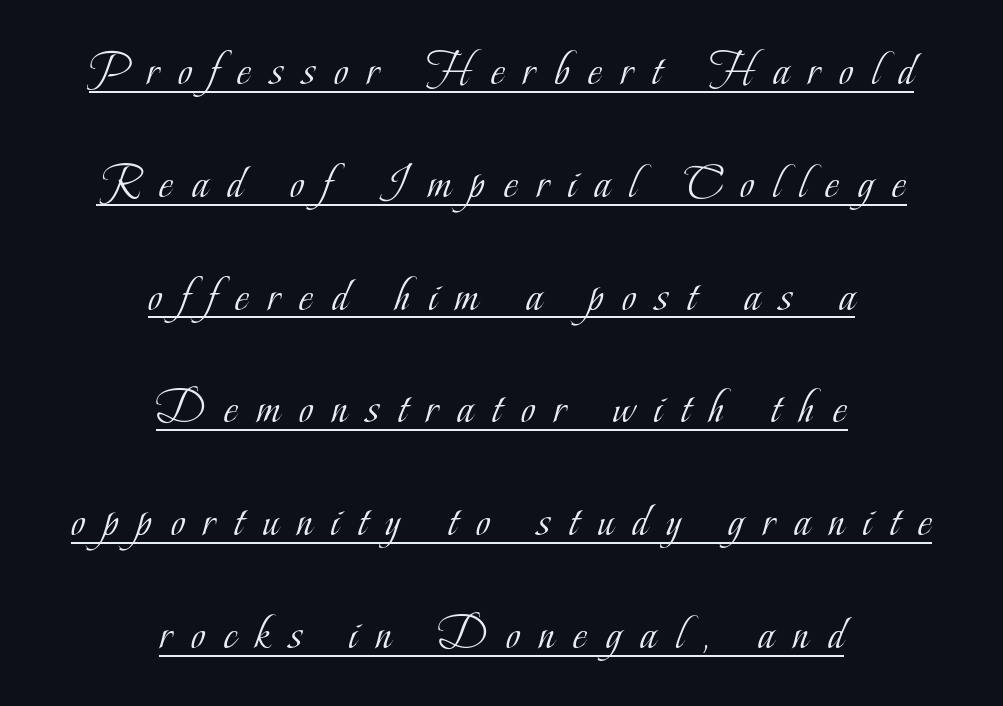
The image shows 48 px light, condensed serif type; set centered, loose line spacing (2.35x), unusually wide letter spacing (+0.4 em), underlined; low stroke contrast and a small x-height.
